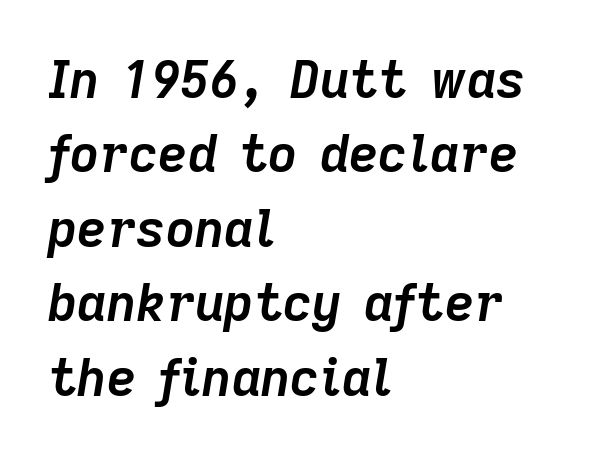
{"italic": "yes", "lean": "right", "slant_degrees": 9, "bold": "yes", "weight": "semibold", "width": "normal", "stroke_contrast": "low", "x_height": "medium", "monospaced": "no", "underline": "no", "align": "left", "line_spacing": "normal", "line_spacing_ratio": 1.46, "letter_spacing": "normal", "letter_spacing_em": 0.0, "glyph_px": 51}
